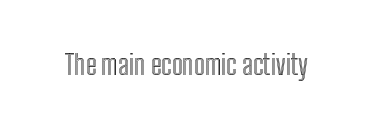
{"italic": "no", "underline": "no", "letter_spacing": "normal", "letter_spacing_em": 0.0, "glyph_px": 27}
